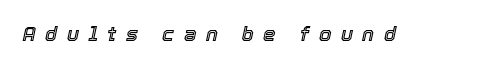
The image shows 20 px text type, italic (leaning right); set unusually wide letter spacing (+0.47 em), not underlined.
